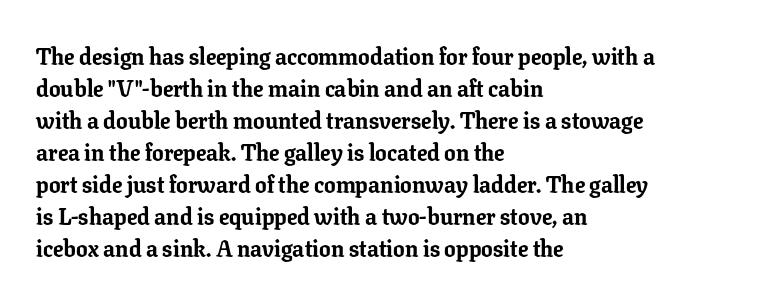
The image shows 23 px bold type, upright; set left-aligned, normal line spacing (1.39x), normal letter spacing, not underlined.
